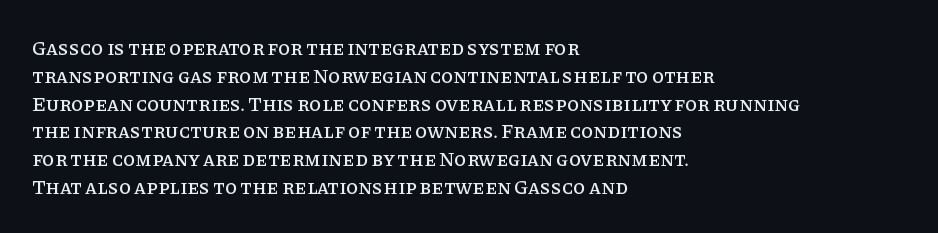
Q: Is the text italic (slanted)? A: No, it is upright.
Q: Is the text underlined? A: No.
Q: How is the paragraph aligned? A: Left-aligned.
Q: Is the spacing between letters normal or unusually wide? A: Normal.
Q: Is the spacing between lines tight, normal or loose? A: Normal.
